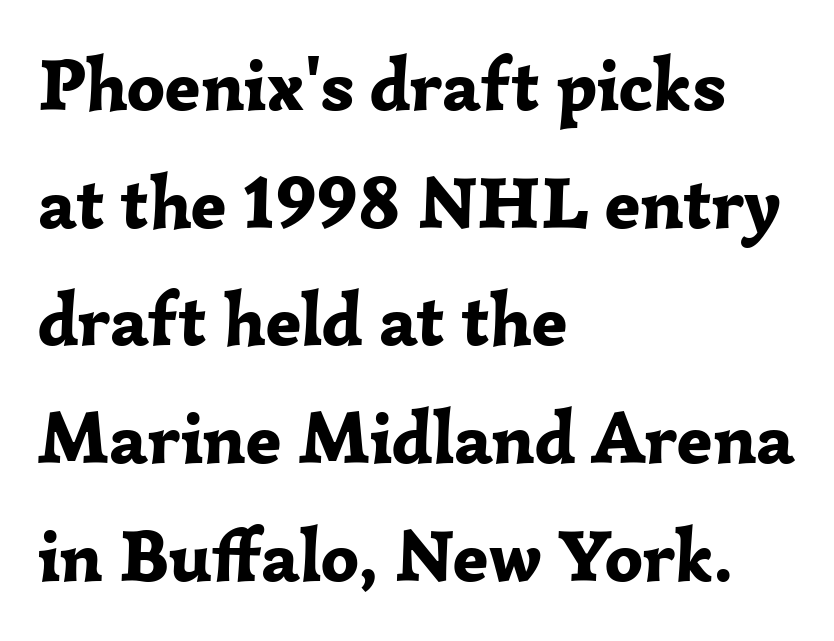
Think of a printed novel: that variable character pitch is what you see here. The letters are bold, with thick, heavy strokes. Tall strokes in this sample are plumb rather than angled. Anything drawn beneath the words? Only blank space. To sum up the face: it has serifs.
